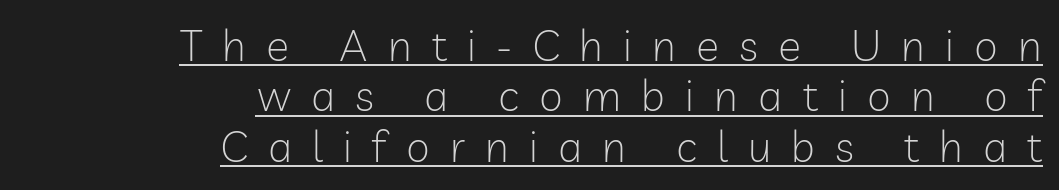
The rendered words wear a rule along their underside. Varying glyph widths throughout — classic text-font behaviour. Nope, no serifs anywhere on these letters. Caption: face not bold, strokes unweighted. You could only call the tracking loose — the letters float apart.
